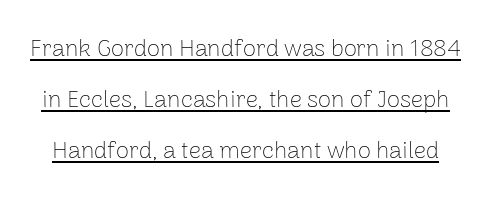
Italic? Not at all — the glyphs are vertical. The specimen includes a rule beneath the text block's lines. The leading is generous, giving the passage an open texture. Weight class: somewhere from thin through regular. Students, note that the glyphs here touch the page at normal intervals.
